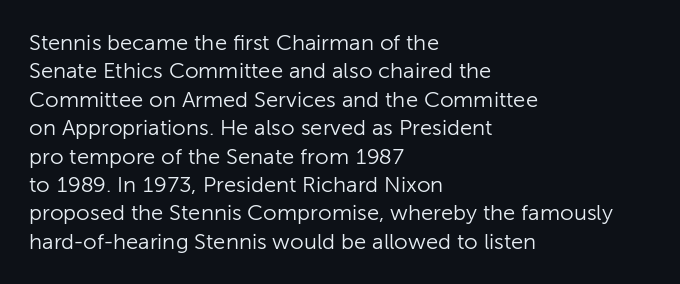
Q: Is the text bold? A: No.
Q: Is the text italic (slanted)? A: No, it is upright.
Q: Is the text underlined? A: No.
Q: How is the paragraph aligned? A: Left-aligned.
Q: Is the spacing between letters normal or unusually wide? A: Normal.
Q: Is the spacing between lines tight, normal or loose? A: Normal.
